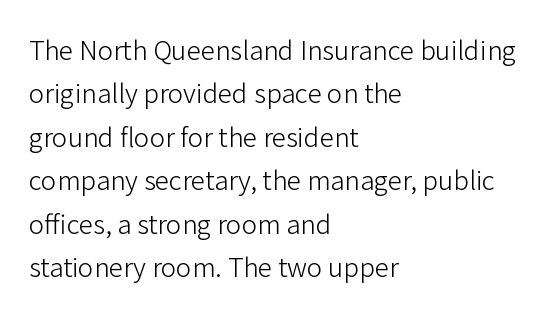
On a weight scale, this lands at 450 or below. Anything drawn beneath the words? Only blank space. Notice how descenders clear the ascenders below comfortably — that's standard leading. The axis of the letterforms is exactly vertical. Between one letter and the next there's only the usual sliver of space. Is the block centered? No — it sits flush against the left margin.
